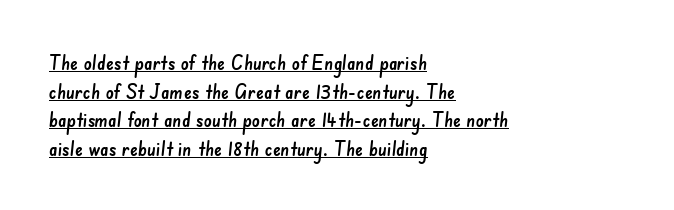
The lines are quadded left. Interline gaps are of average width in this sample. Honestly, the underline is the first thing you notice here. Observe the ordinary spacing: letters are neighbours, not strangers.
